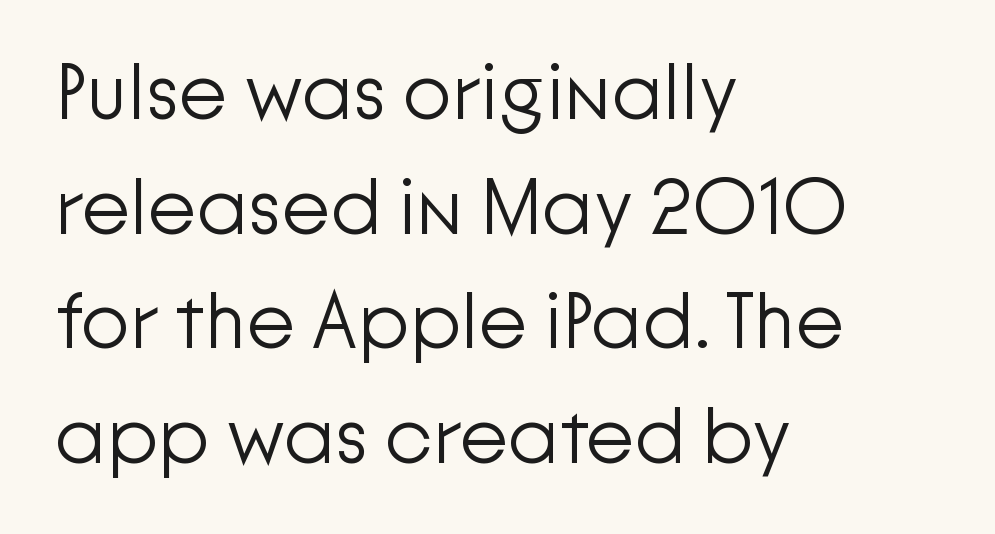
No chunkiness to these letters — they're not bold. Here the glyphs are tracked normally, forming tight word shapes. Typeset ragged right — the left edge is the straight one. Posture: upright roman. Each row of text sits above clean, open space.
